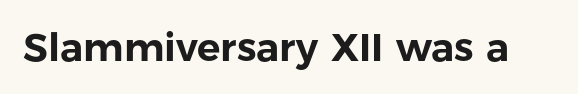
{"serif": "no", "italic": "no", "width": "normal", "stroke_contrast": "low", "x_height": "medium", "monospaced": "no", "underline": "no", "letter_spacing": "normal", "letter_spacing_em": 0.0, "glyph_px": 39}
